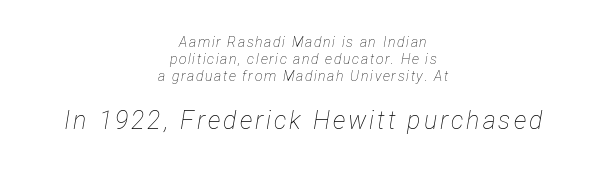
The image shows 25 px text type, italic (leaning right); set centered, line spacing 1.21x, not underlined; the second (bottom) block is 1.79x larger.
